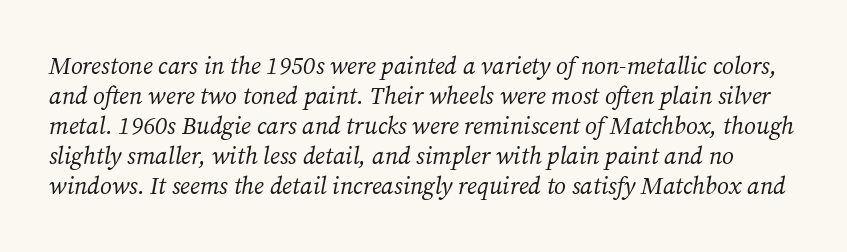
The image shows 24 px text type, italic (leaning right); set normal line spacing (1.25x), normal letter spacing, not underlined.
